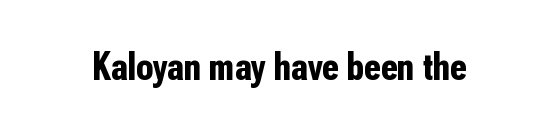
Q: Is the text bold? A: Yes.
Q: Is the text italic (slanted)? A: No, it is upright.
Q: Is the typeface a serif or a sans-serif typeface? A: Sans-serif.
Q: Is the text underlined? A: No.
Q: Is the spacing between letters normal or unusually wide? A: Normal.
Q: Width (condensed, normal, or wide)? A: Condensed.
Q: Stroke contrast? A: Low.
Q: x-height? A: Medium.
Q: Monospaced? A: No.
